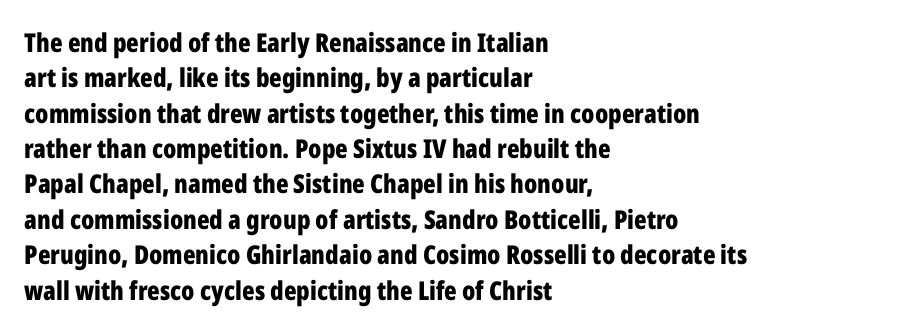
Normally led — the rows are evenly, conventionally spaced. A roman cut, with each character standing at attention. The gaps between neighbouring characters are ordinary and unremarkable. The words here are not underlined. Left-aligned paragraph, ragged on the right. The typesetting leans heavy: a genuine bold.
